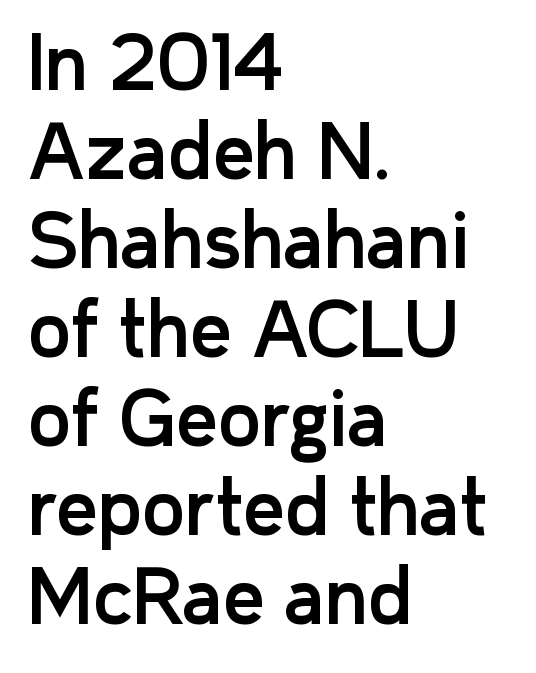
The text was rendered using a sans face with plain stroke endings. You could not count columns in this text — the font is proportionally spaced. Upright lettering throughout. The rendering anchors every line to the left-hand side. The words here are not underlined.
